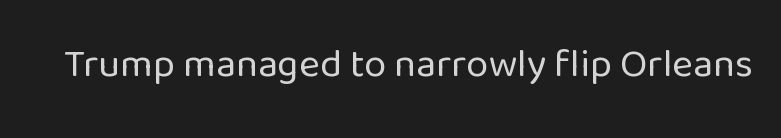
Q: Is the text bold? A: No.
Q: Is the text italic (slanted)? A: No, it is upright.
Q: Is the typeface a serif or a sans-serif typeface? A: Sans-serif.
Q: Is the text underlined? A: No.
Q: Is the spacing between letters normal or unusually wide? A: Normal.
Q: Width (condensed, normal, or wide)? A: Normal.
Q: Stroke contrast? A: Low.
Q: x-height? A: Medium.
Q: Monospaced? A: No.
